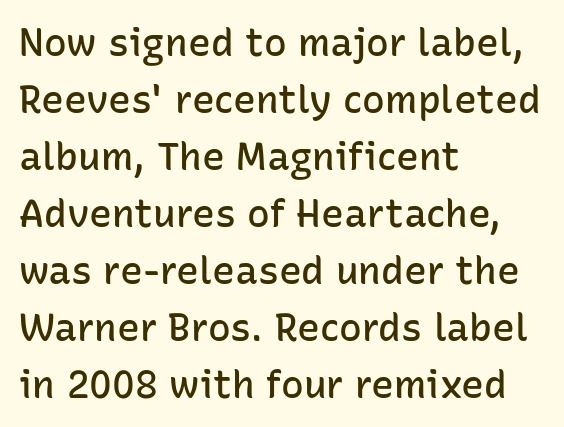
The image shows 38 px semibold sans-serif type, upright; set left-aligned, normal line spacing (1.5x), normal letter spacing, not underlined; low stroke contrast and a medium x-height.
